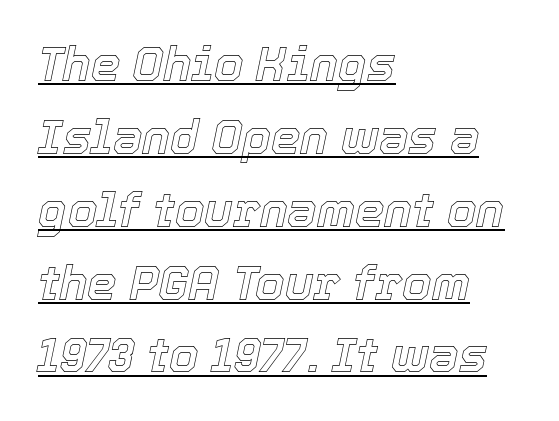
{"italic": "yes", "lean": "right", "slant_degrees": 12, "width": "normal", "x_height": "medium", "monospaced": "no", "underline": "yes", "align": "left", "line_spacing": "normal", "line_spacing_ratio": 1.55, "letter_spacing": "normal", "letter_spacing_em": 0.0, "glyph_px": 47}
